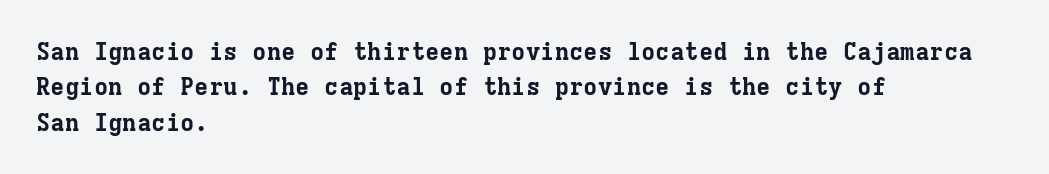
The image shows 24 px bold type, upright; set left-aligned, normal line spacing (1.47x), normal letter spacing, not underlined.
